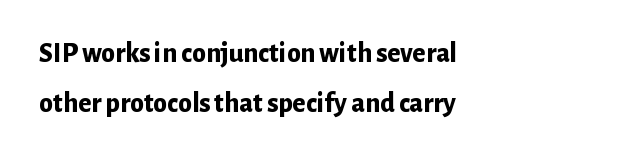
{"serif": "no", "italic": "no", "bold": "yes", "weight": "bold", "width": "normal", "stroke_contrast": "low", "x_height": "medium", "monospaced": "no", "underline": "no", "align": "left", "line_spacing_ratio": 1.78, "letter_spacing": "normal", "letter_spacing_em": 0.0, "glyph_px": 28}
